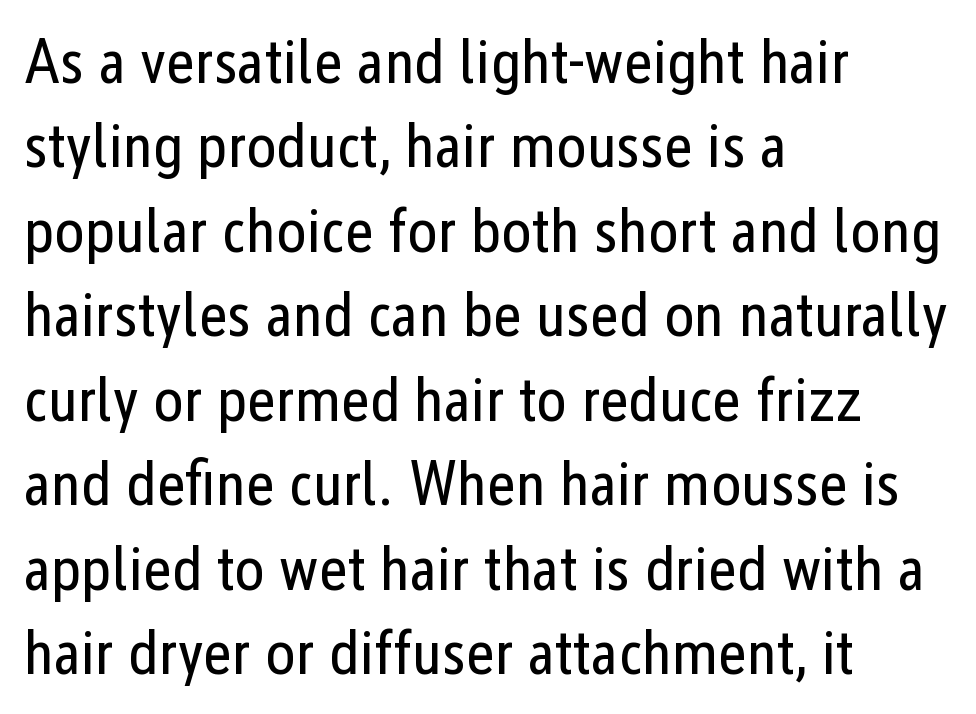
{"serif": "no", "italic": "no", "bold": "no", "weight": "regular", "width": "condensed", "stroke_contrast": "low", "x_height": "medium", "monospaced": "no", "underline": "no", "align": "left", "line_spacing": "normal", "line_spacing_ratio": 1.34, "letter_spacing": "normal", "letter_spacing_em": 0.0, "glyph_px": 63}
